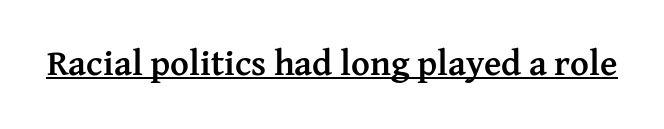
The image shows 36 px semibold serif type, upright; set normal letter spacing, underlined; medium stroke contrast and a medium x-height.
